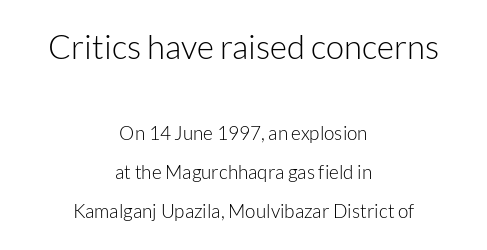
{"serif": "no", "italic": "no", "bold": "no", "weight": "light", "width": "normal", "stroke_contrast": "low", "x_height": "medium", "monospaced": "no", "underline": "no", "align": "center", "line_spacing": "loose", "line_spacing_ratio": 2.07, "letter_spacing": "normal", "letter_spacing_em": 0.0, "larger_block": "first", "size_ratio": 1.74, "glyph_px": 33}
